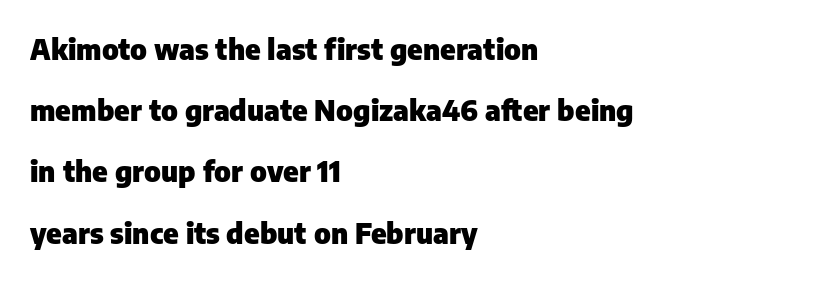
Reading down the column, the eye jumps a long way to each next line. This rendering features lettering with no underline. Do the letters lean? They stand straight. This sample has the flowing, uneven cadence of proportional lettering. Spacing between characters is what you'd get straight out of the box. Leftover space on each line is placed entirely after the last word.
